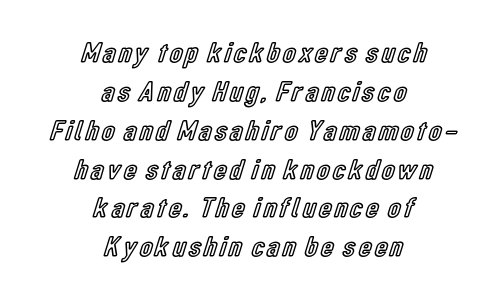
Rule under the text: the space is simply empty. Students, observe: this is what conventionally led text looks like. These lines are rendered in a variable-pitch font. The compositor balanced each line on the midline.
